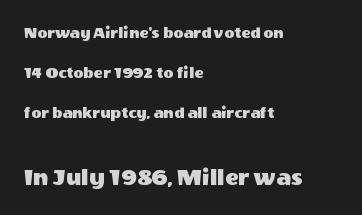
{"italic": "no", "underline": "no", "align": "left", "line_spacing": "loose", "line_spacing_ratio": 2.35, "letter_spacing": "normal", "letter_spacing_em": 0.0, "larger_block": "second", "size_ratio": 1.47, "glyph_px": 25}
